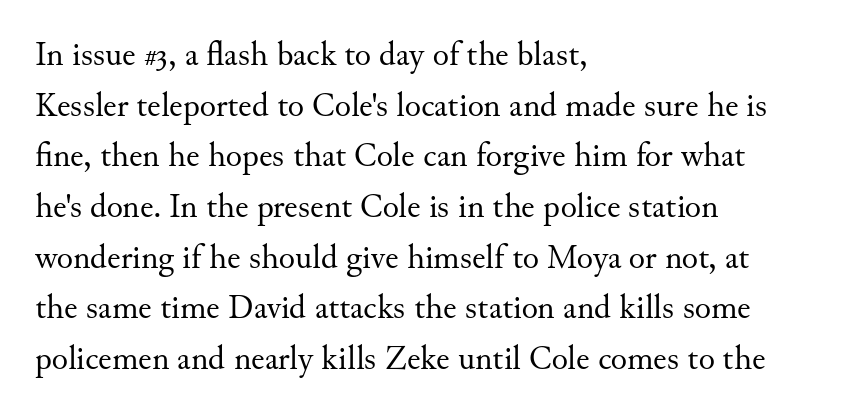
Is there much room between lines? A standard amount, neither cramped nor airy. Serif or sans? Serif — the stroke terminals have little feet. Line beginnings align vertically; line endings do not. Looks like regular typesetting: each glyph gets only the width it needs. Descender tails drop into unmarked territory. Every character sits straight up, as roman type does.
